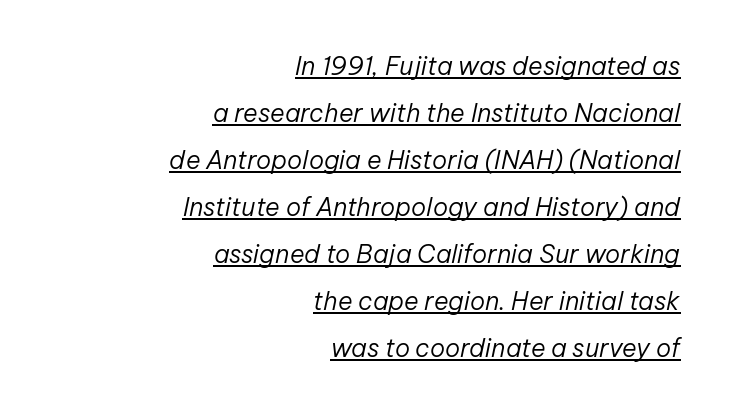
{"italic": "yes", "lean": "right", "slant_degrees": 12, "bold": "no", "underline": "yes", "align": "right", "line_spacing_ratio": 1.88, "letter_spacing": "normal", "letter_spacing_em": 0.0, "glyph_px": 25}
